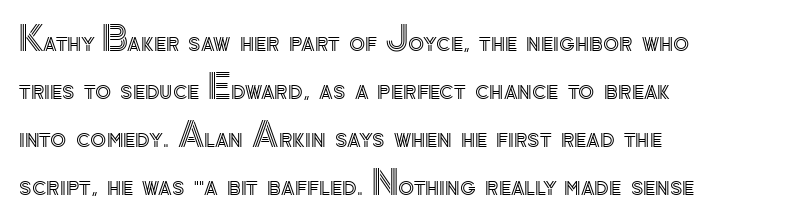
Posture: vertical. A typesetter would call this zero additional tracking. Short and long lines alike share a common starting point at left. A typesetter would call this leading conventional body-copy spacing.
